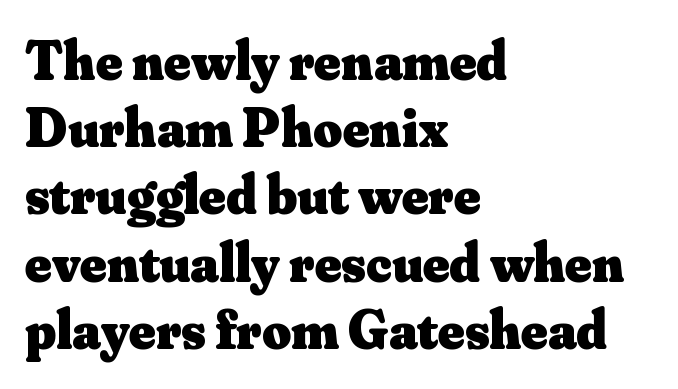
As a designer I'd log this as weight 700, bold. This sample uses an upright cut, with every glyph sitting square on the baseline. Font category for this specimen: serif. How are the letters spaced? Ordinarily, with no added tracking.
